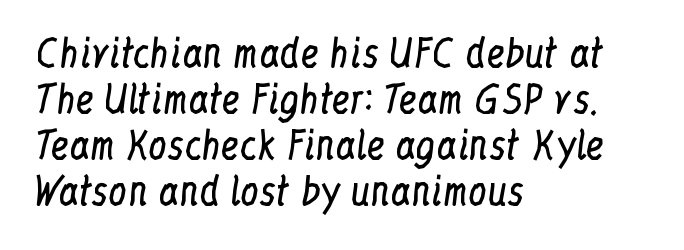
Q: Is the text bold? A: No.
Q: Is the text italic (slanted)? A: Yes.
Q: Is the typeface a serif or a sans-serif typeface? A: Serif.
Q: Is the text underlined? A: No.
Q: How is the paragraph aligned? A: Left-aligned.
Q: Is the spacing between letters normal or unusually wide? A: Normal.
Q: Width (condensed, normal, or wide)? A: Condensed.
Q: Stroke contrast? A: Low.
Q: x-height? A: Medium.
Q: Monospaced? A: No.
